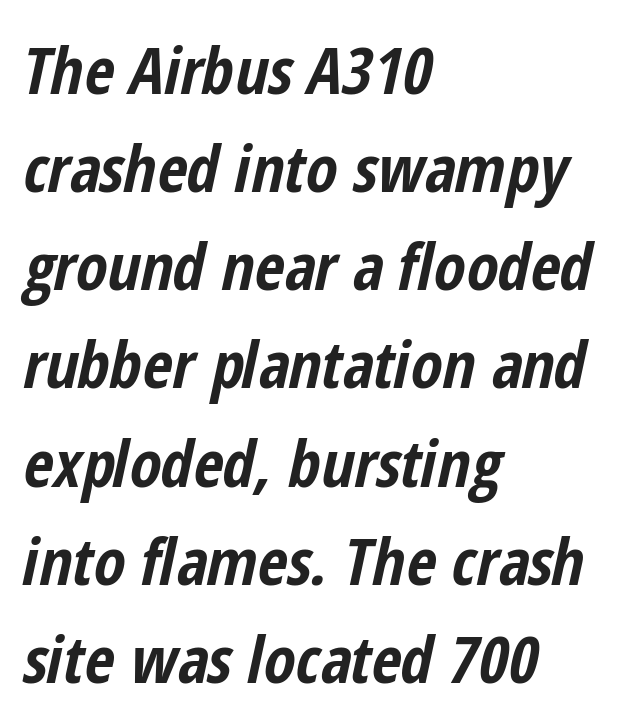
Underline: absent. These words are printed bold, with thick strokes throughout. Does the leading feel generous? No, just average. Where is the straight margin? On the left. The face used here has a pronounced slope to its letters.
